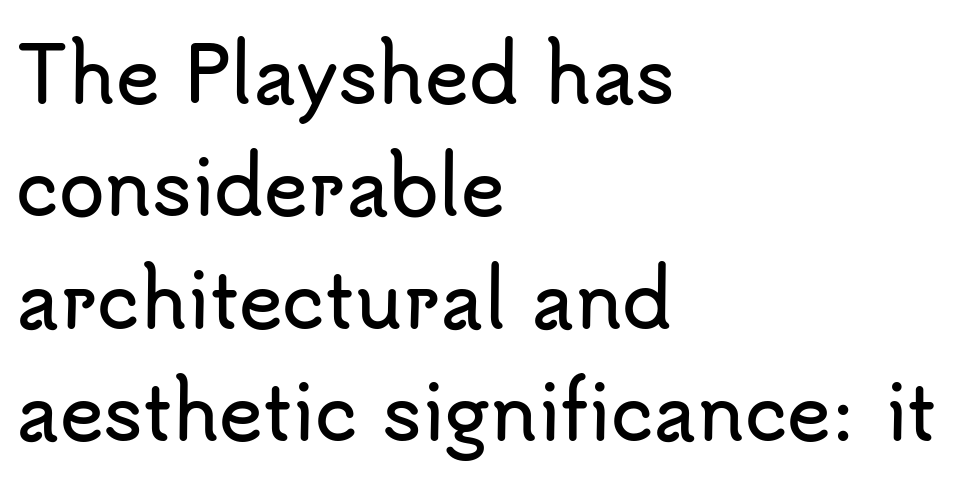
The image shows 75 px sans-serif type, upright; set left-aligned, normal line spacing (1.5x), normal letter spacing, not underlined; low stroke contrast and a small x-height.
